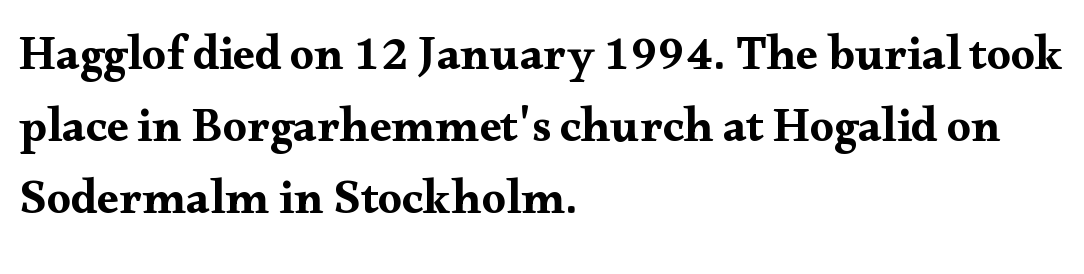
{"serif": "yes", "italic": "no", "width": "wide", "stroke_contrast": "medium", "x_height": "small", "monospaced": "no", "underline": "no", "align": "left", "line_spacing": "normal", "line_spacing_ratio": 1.5, "letter_spacing": "normal", "letter_spacing_em": 0.0, "glyph_px": 48}
